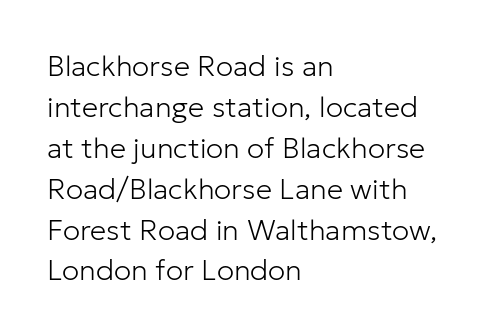
Q: Is the text bold? A: No.
Q: Is the text italic (slanted)? A: No, it is upright.
Q: Is the typeface a serif or a sans-serif typeface? A: Sans-serif.
Q: Is the text underlined? A: No.
Q: How is the paragraph aligned? A: Left-aligned.
Q: Is the spacing between letters normal or unusually wide? A: Normal.
Q: Is the spacing between lines tight, normal or loose? A: Normal.
Q: Width (condensed, normal, or wide)? A: Normal.
Q: Stroke contrast? A: Low.
Q: x-height? A: Medium.
Q: Monospaced? A: No.
